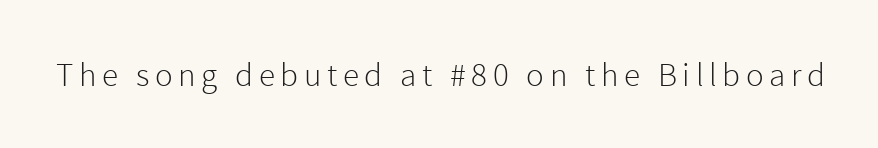
The image shows 33 px light sans-serif type, upright; set not underlined; a medium x-height.
